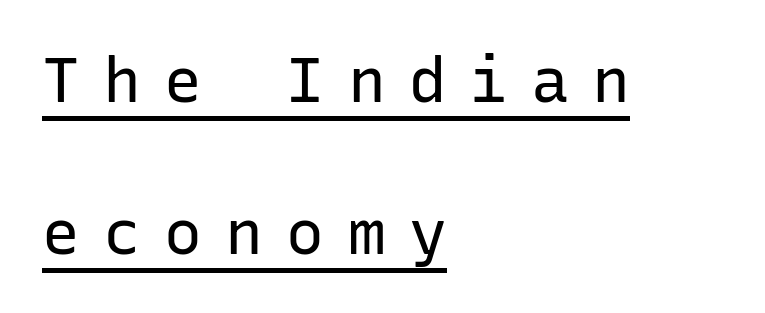
The image shows 63 px regular-weight sans-serif type, upright, monospaced; set left-aligned, loose line spacing (2.42x), unusually wide letter spacing (+0.37 em), underlined; low stroke contrast and a medium x-height.
